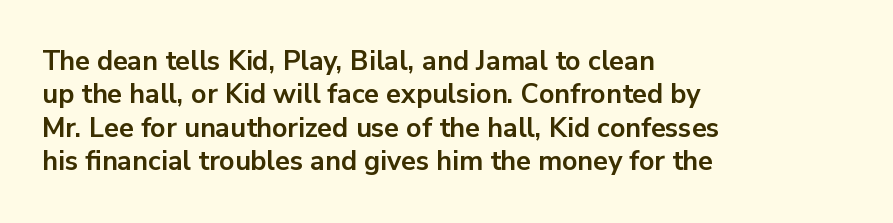
The image shows 27 px bold type, upright; set left-aligned, line spacing 1.24x, normal letter spacing, not underlined.
